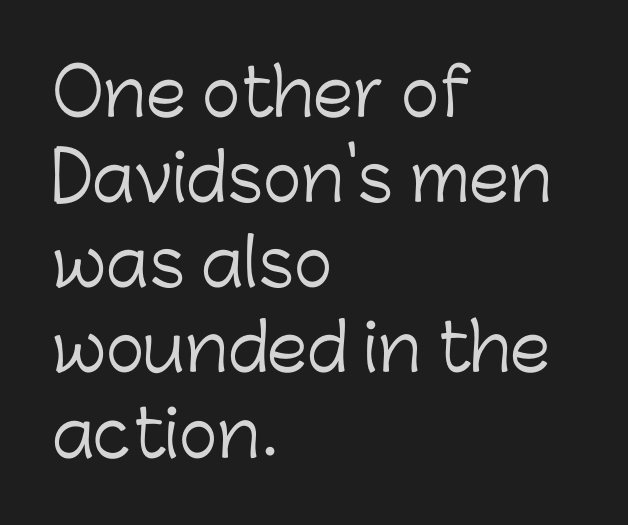
The image shows 65 px light sans-serif type, upright; set left-aligned, normal line spacing (1.31x), normal letter spacing, not underlined; low stroke contrast and a medium x-height.
